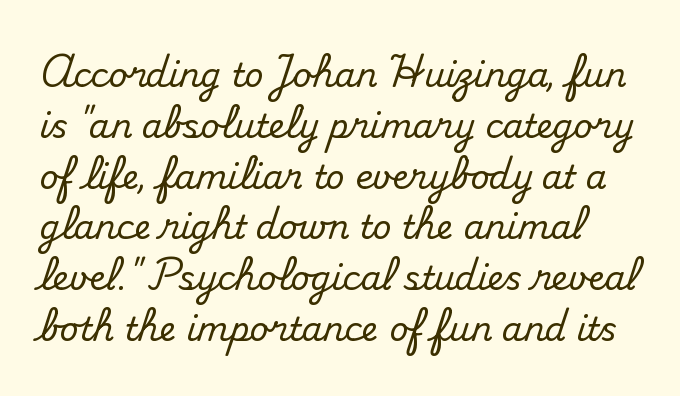
The rendering keeps characters at their native spacing. The glyphs are unaccompanied by any horizontal stroke below them. Reading down the column, the eye jumps a familiar distance to each next line. Note the varied advance widths — an 'i' is clearly narrower than an 'm'.
